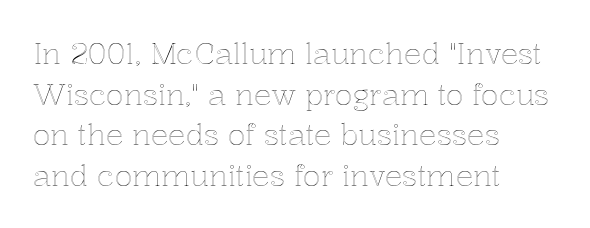
The space beneath each line is pristine and unruled. Character widths vary here, with narrow letters taking less room than wide ones. Does the lettering tilt? It doesn't — this is upright. The rag falls on the right side of this text block. Vertical spacing — default. The rendering keeps characters at their native spacing.
